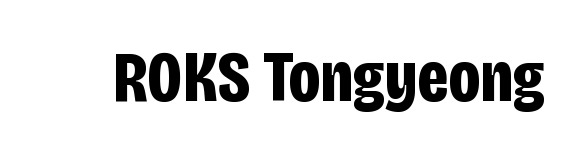
Q: Is the text bold? A: Yes.
Q: Is the text italic (slanted)? A: No, it is upright.
Q: Is the typeface a serif or a sans-serif typeface? A: Sans-serif.
Q: Is the text underlined? A: No.
Q: Is the spacing between letters normal or unusually wide? A: Normal.
Q: Width (condensed, normal, or wide)? A: Condensed.
Q: Stroke contrast? A: Low.
Q: x-height? A: Large.
Q: Monospaced? A: No.
